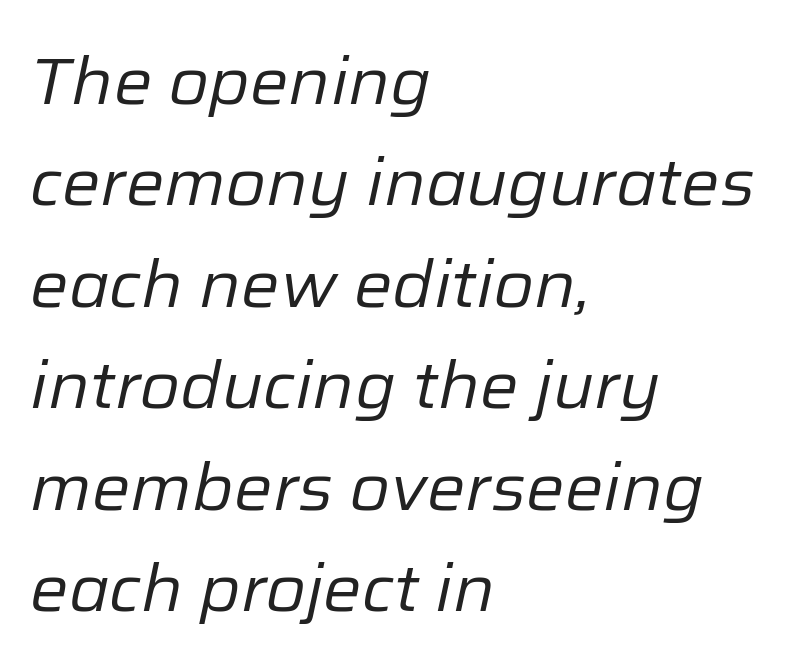
Leading matches the norm, producing a regular column. The weight tops out at a normal text grade. The gap between lines stays unmarked. Words appear dense and cohesive because spacing is normal. Line beginnings align vertically; line endings do not. You could not count columns in this text — the font is proportionally spaced.
